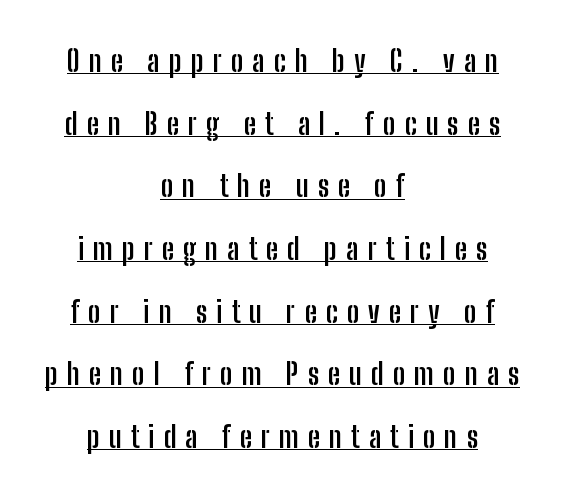
Inter-character spacing is expanded well beyond the font's built-in metrics. The lettering stays uniformly vertical, giving the passage a roman look. The sample has been set heavy, in full bold. Is this a sans? Yes — the strokes have no serifs.
